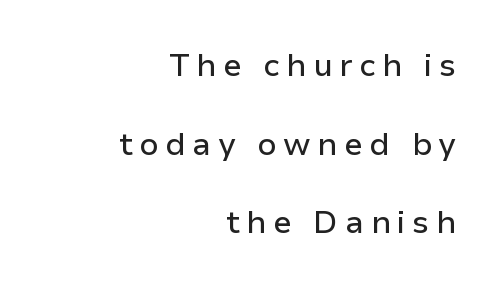
{"serif": "no", "italic": "no", "width": "normal", "stroke_contrast": "low", "x_height": "medium", "monospaced": "no", "underline": "no", "align": "right", "line_spacing": "loose", "line_spacing_ratio": 2.46, "letter_spacing": "wide", "letter_spacing_em": 0.2, "glyph_px": 32}
